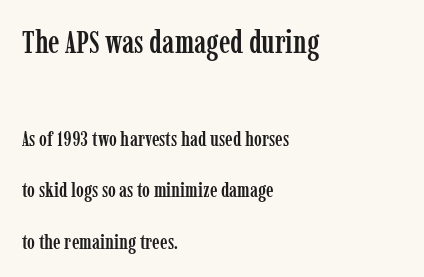
The image shows 32 px condensed serif type, upright; set left-aligned, loose line spacing (2.45x), normal letter spacing, not underlined; the first (top) block is 1.52x larger; low stroke contrast and a medium x-height.
